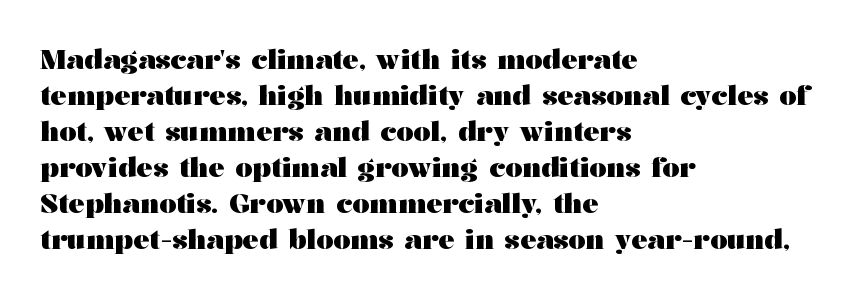
Is there much room between lines? A standard amount, neither cramped nor airy. This rendering features lettering with no underline. The typography opts for an upright posture over an oblique one. Standard letterfit; no display-style spreading of the glyphs. Line starts are locked; line ends wander. Heavy-handed strokes throughout: this text is bold.
